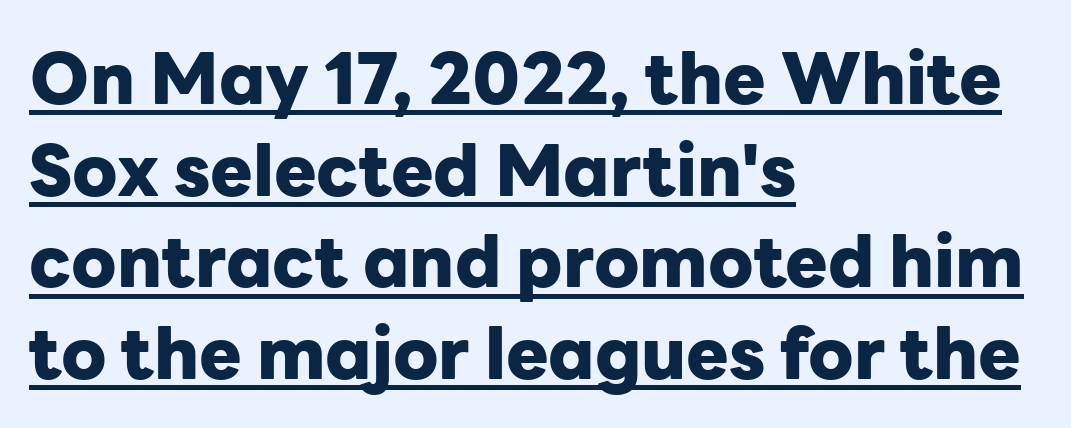
The image shows 71 px heavy sans-serif type, upright; set left-aligned, normal line spacing (1.29x), normal letter spacing, underlined; low stroke contrast and a medium x-height.
